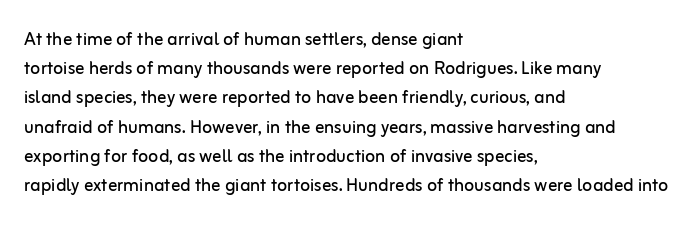
Nothing unusual about the tracking: characters are spaced as the font intends. Caption: multi-line text, flush left, ragged right. How would I describe the line gaps? Plain and ordinary. Unbolded letterforms with no extra heft.
